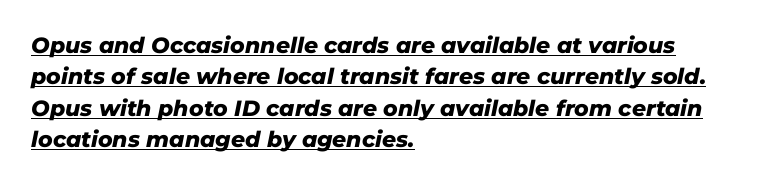
Q: Is the text bold? A: Yes.
Q: Is the text italic (slanted)? A: Yes, it leans right by about 11 degrees.
Q: Is the text underlined? A: Yes.
Q: How is the paragraph aligned? A: Left-aligned.
Q: Is the spacing between letters normal or unusually wide? A: Normal.
Q: Is the spacing between lines tight, normal or loose? A: Normal.
